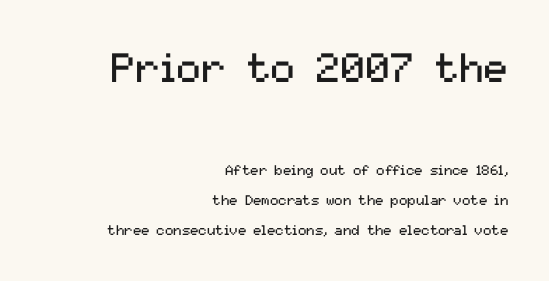
Is the block centered? No — it sits flush against the right margin. The characters are drawn with everyday or finer stroke widths. Words float on clear page, feet unadorned. Two sizes are in play, and the larger belongs to the first block. Each letter keeps its own natural width here, so spacing adapts to shape. Honestly, the rows look like they've been pulled way apart.
